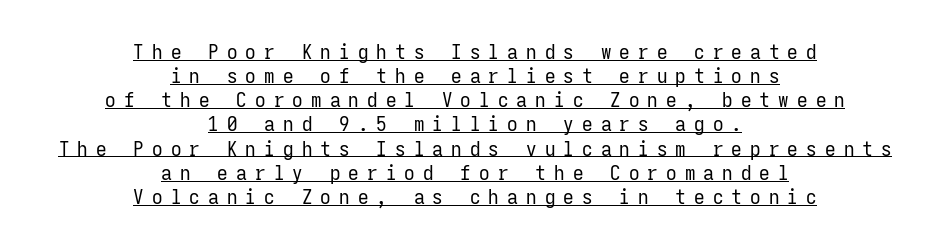
{"italic": "no", "bold": "no", "underline": "yes", "align": "center", "line_spacing": "tight", "line_spacing_ratio": 1.15, "letter_spacing": "wide", "letter_spacing_em": 0.39, "glyph_px": 21}
